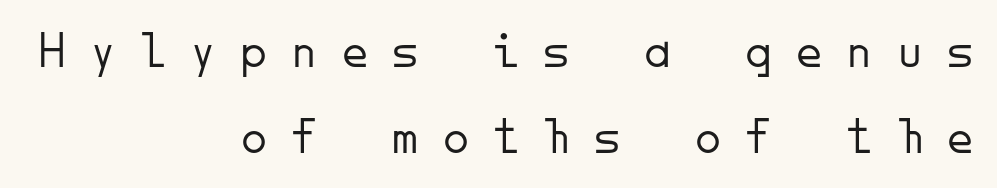
Q: Is the text bold? A: No.
Q: Is the text italic (slanted)? A: No, it is upright.
Q: Is the typeface a serif or a sans-serif typeface? A: Sans-serif.
Q: Is the text underlined? A: No.
Q: How is the paragraph aligned? A: Right-aligned.
Q: Is the spacing between letters normal or unusually wide? A: Unusually wide.
Q: Is the spacing between lines tight, normal or loose? A: Normal.
Q: Width (condensed, normal, or wide)? A: Normal.
Q: Stroke contrast? A: Low.
Q: x-height? A: Small.
Q: Monospaced? A: Yes.
